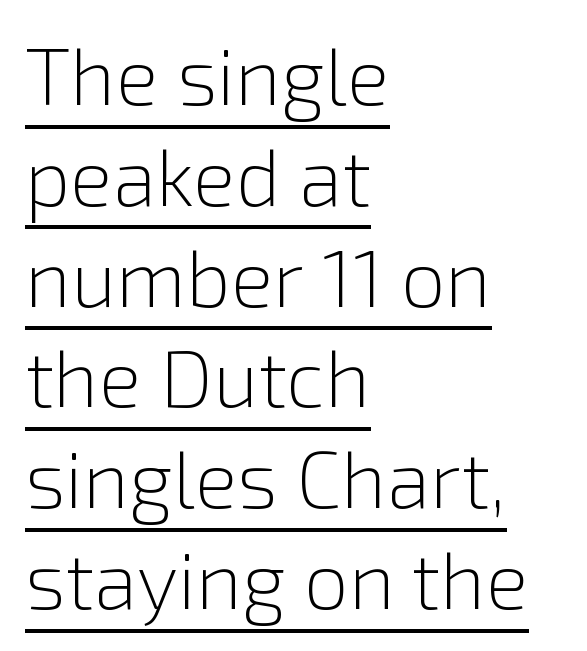
The rendering uses a moderate line-height, typical for paragraphs. The axis of the letterforms is exactly vertical. Character widths vary here, with narrow letters taking less room than wide ones. This rendering leaves character spacing at its baseline value.
